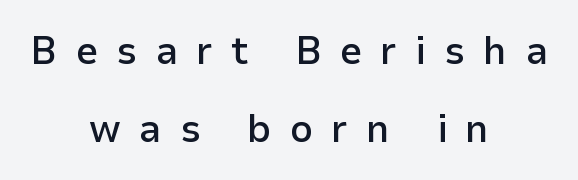
The image shows 40 px semibold sans-serif type, upright; set centered, loose line spacing (1.95x), unusually wide letter spacing (+0.45 em), not underlined; low stroke contrast and a medium x-height.
